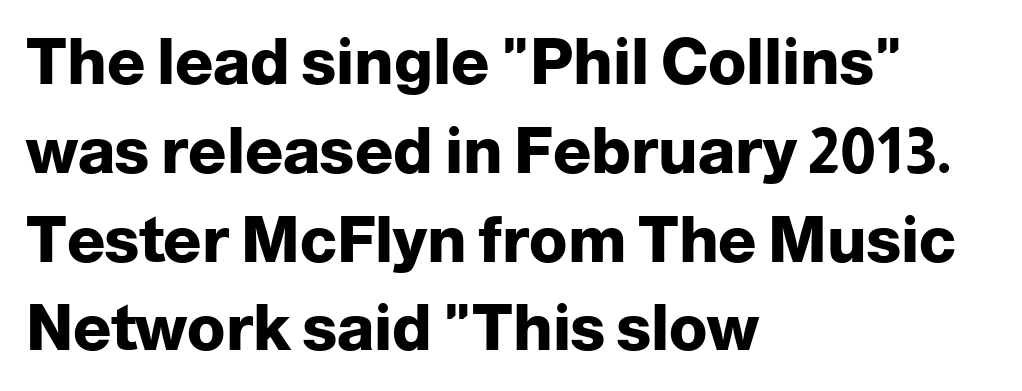
Compared with typical paragraphs, the rows here are spaced about the same. In terms of posture, this sample is upright. A typesetter would call this proportional, since set widths differ per character. Observe the absence of serifs on each vertical stroke in this sample. Weight check: bold — yes, fully. Is the letter spacing exaggerated? No — it looks like the ordinary default.
